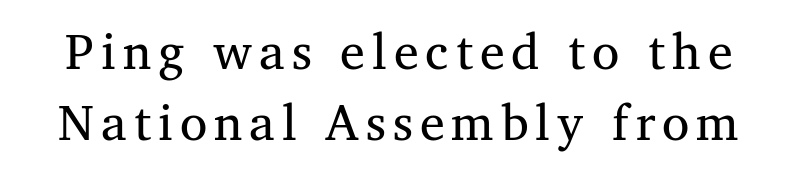
In terms of leading, this rendering sits right in the middle. Do the characters align in a grid? No, the font is proportional. Serifs: yes, visible at the terminals of the letterforms. Italic? Not at all — the glyphs are vertical. This reads as an unemphasized weight, regular at the heaviest.
